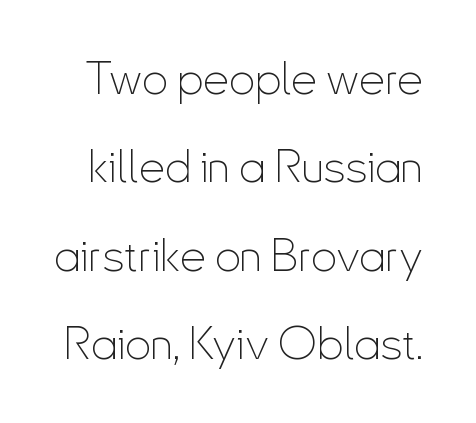
The image shows 46 px thin, condensed sans-serif type, upright; set loose line spacing (1.92x), normal letter spacing, not underlined; low stroke contrast and a small x-height.
